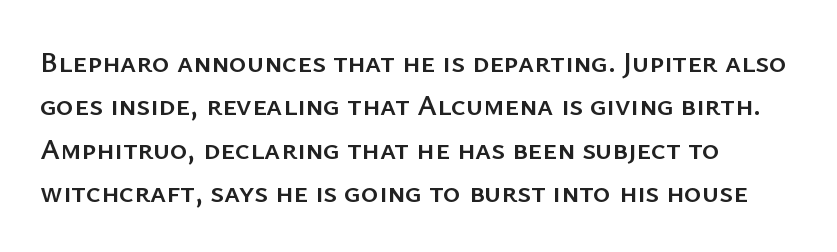
The image shows 30 px sans-serif type, upright; set left-aligned, normal line spacing (1.45x), normal letter spacing, not underlined; low stroke contrast and a medium x-height.
